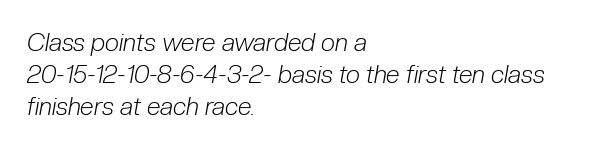
Compared with ordinary roman type, these characters are visibly tilted. The line-height multiplier appears to be the usual default. Words float on clear page, feet unadorned. Heaviness? Minimal to ordinary, like unemphasized prose.
